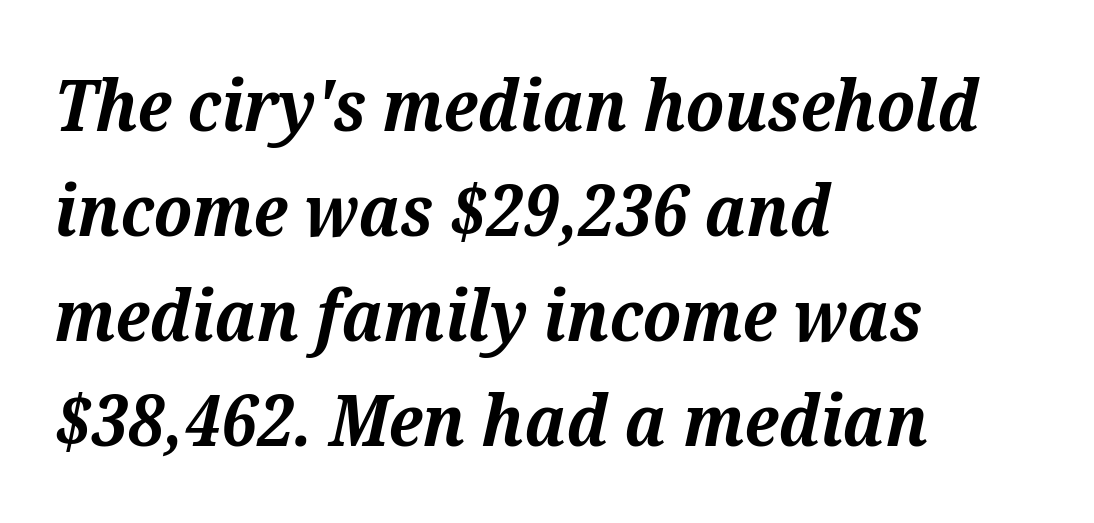
{"serif": "yes", "italic": "yes", "lean": "right", "slant_degrees": 12, "bold": "yes", "weight": "bold", "width": "normal", "stroke_contrast": "medium", "x_height": "medium", "monospaced": "no", "underline": "no", "align": "left", "line_spacing": "normal", "line_spacing_ratio": 1.46, "letter_spacing": "normal", "letter_spacing_em": 0.0, "glyph_px": 72}
